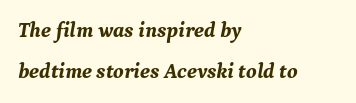
{"italic": "yes", "lean": "right", "slant_degrees": 9, "bold": "yes", "underline": "no", "align": "left", "line_spacing": "loose", "line_spacing_ratio": 1.96, "letter_spacing": "normal", "letter_spacing_em": 0.0, "glyph_px": 21}
